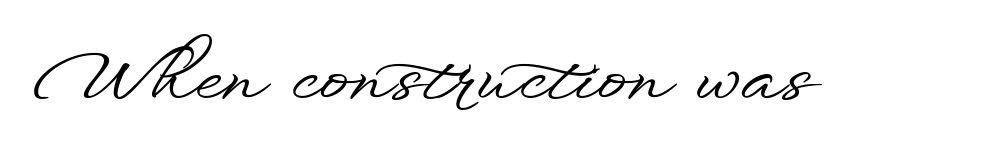
Q: Is the text italic (slanted)? A: Yes.
Q: Is the typeface a serif or a sans-serif typeface? A: Sans-serif.
Q: Is the text underlined? A: No.
Q: Is the spacing between letters normal or unusually wide? A: Normal.
Q: Width (condensed, normal, or wide)? A: Wide.
Q: Stroke contrast? A: Low.
Q: x-height? A: Small.
Q: Monospaced? A: No.
